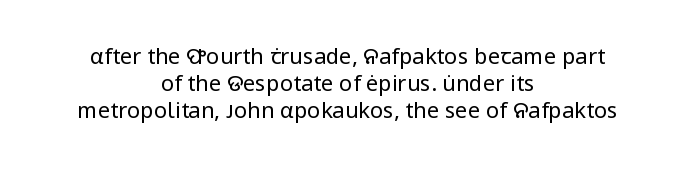
The image shows 22 px text type, upright; set centered, line spacing 1.23x, normal letter spacing, not underlined.
